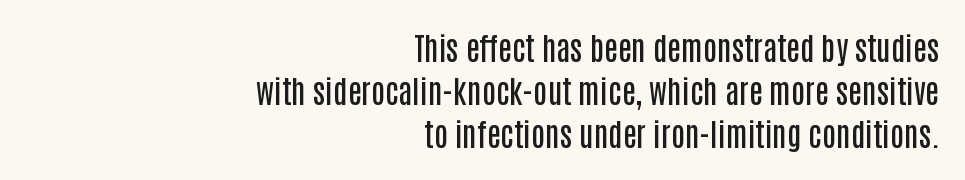
Q: Is the text bold? A: Semi-bold.
Q: Is the text italic (slanted)? A: No, it is upright.
Q: Is the typeface a serif or a sans-serif typeface? A: Sans-serif.
Q: Is the text underlined? A: No.
Q: How is the paragraph aligned? A: Right-aligned.
Q: Is the spacing between letters normal or unusually wide? A: Normal.
Q: Is the spacing between lines tight, normal or loose? A: Normal.
Q: Width (condensed, normal, or wide)? A: Condensed.
Q: Stroke contrast? A: Low.
Q: x-height? A: Large.
Q: Monospaced? A: No.
